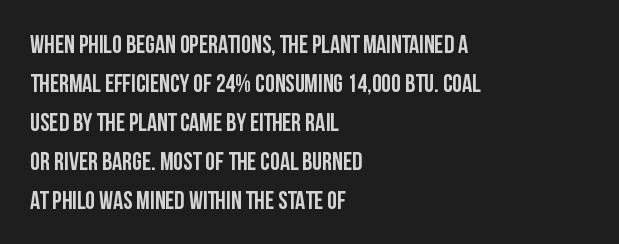
{"italic": "no", "bold": "yes", "underline": "no", "align": "left", "line_spacing": "normal", "line_spacing_ratio": 1.56, "letter_spacing": "normal", "letter_spacing_em": 0.0, "glyph_px": 25}
